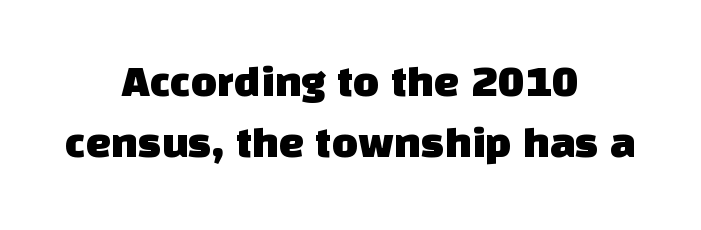
Q: Is the typeface a serif or a sans-serif typeface? A: Sans-serif.
Q: Is the text underlined? A: No.
Q: How is the paragraph aligned? A: Centered.
Q: Is the spacing between letters normal or unusually wide? A: Normal.
Q: Is the spacing between lines tight, normal or loose? A: Normal.
Q: Width (condensed, normal, or wide)? A: Normal.
Q: Stroke contrast? A: Low.
Q: x-height? A: Large.
Q: Monospaced? A: No.
